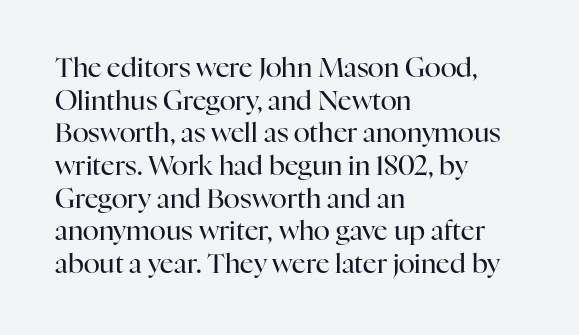
{"italic": "no", "bold": "no", "underline": "no", "align": "left", "line_spacing_ratio": 1.21, "letter_spacing": "normal", "letter_spacing_em": 0.0, "glyph_px": 27}
